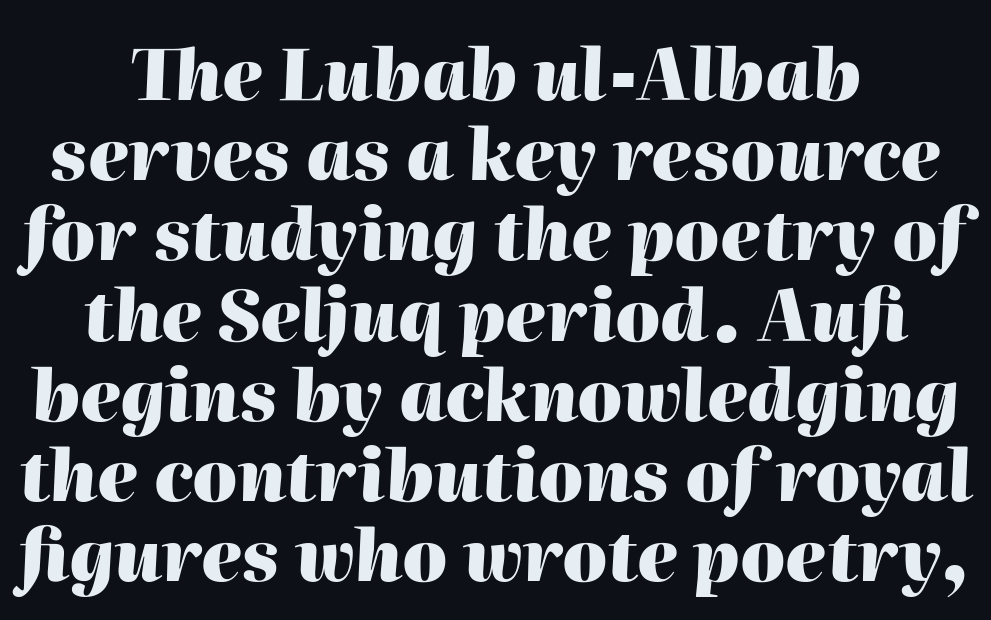
The image shows 71 px heavy type, italic (leaning right); set centered, tight line spacing (1.13x), normal letter spacing, not underlined; high stroke contrast and a medium x-height.
